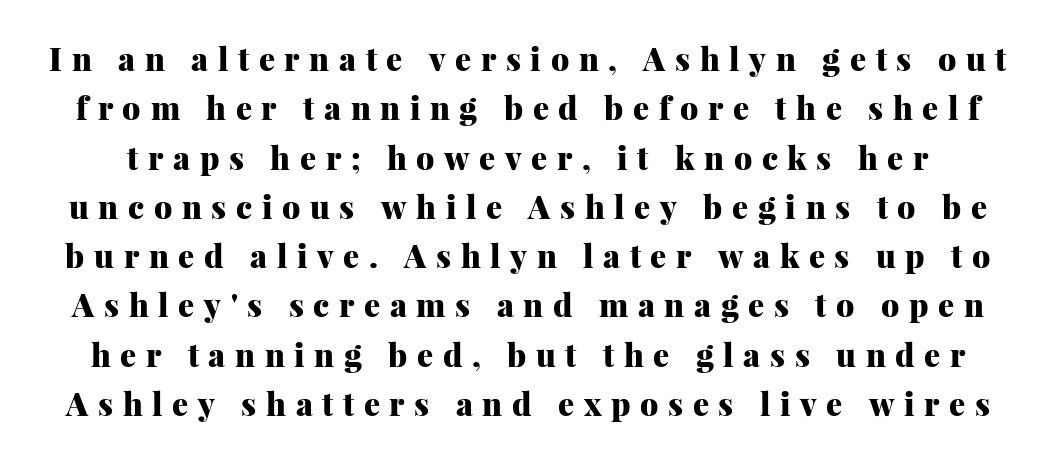
Q: Is the text bold? A: Yes.
Q: Is the text italic (slanted)? A: No, it is upright.
Q: Is the typeface a serif or a sans-serif typeface? A: Serif.
Q: Is the text underlined? A: No.
Q: Is the spacing between letters normal or unusually wide? A: Unusually wide.
Q: Is the spacing between lines tight, normal or loose? A: Normal.
Q: Width (condensed, normal, or wide)? A: Normal.
Q: Stroke contrast? A: Medium.
Q: x-height? A: Medium.
Q: Monospaced? A: No.
